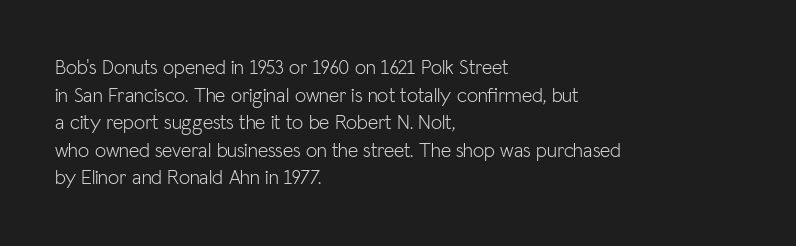
Q: Is the text bold? A: No.
Q: Is the text italic (slanted)? A: No, it is upright.
Q: Is the text underlined? A: No.
Q: How is the paragraph aligned? A: Left-aligned.
Q: Is the spacing between letters normal or unusually wide? A: Normal.
Q: Is the spacing between lines tight, normal or loose? A: Normal.
